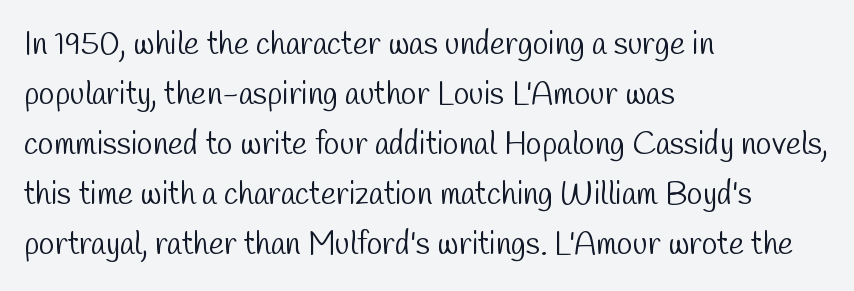
{"serif": "no", "bold": "no", "weight": "light", "width": "condensed", "stroke_contrast": "low", "x_height": "medium", "monospaced": "no", "underline": "no", "align": "left", "line_spacing": "normal", "line_spacing_ratio": 1.56, "letter_spacing": "normal", "letter_spacing_em": 0.0, "glyph_px": 32}
